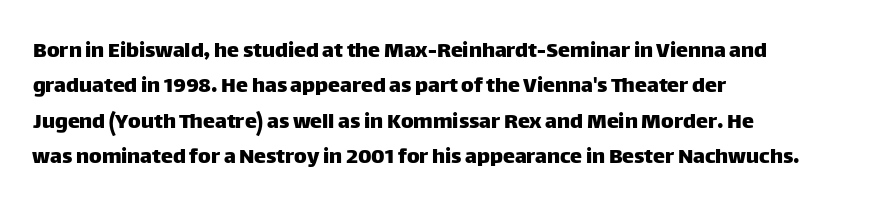
Q: Is the text italic (slanted)? A: No, it is upright.
Q: Is the text underlined? A: No.
Q: How is the paragraph aligned? A: Left-aligned.
Q: Is the spacing between letters normal or unusually wide? A: Normal.
Q: Is the spacing between lines tight, normal or loose? A: Normal.
